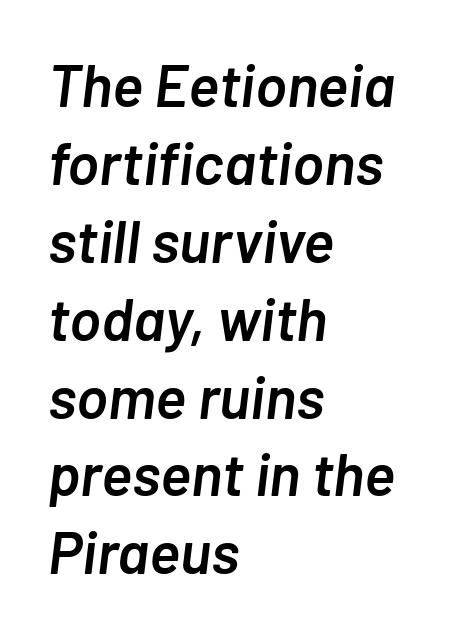
The image shows 59 px semibold type, italic (leaning right); set left-aligned, normal line spacing (1.32x), normal letter spacing, not underlined; low stroke contrast and a medium x-height.
